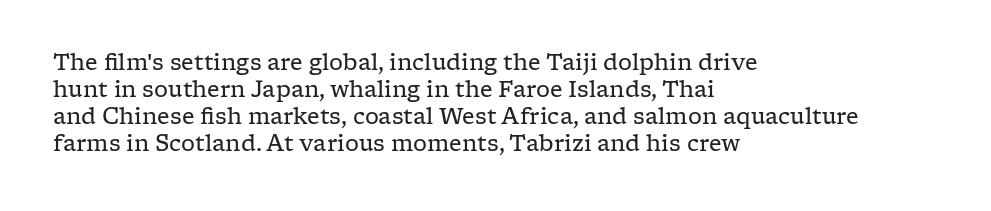
Beneath every word, the page is bare. The lettering holds an erect, upright posture throughout. Caption: face not bold, strokes unweighted. The gaps between neighbouring characters are ordinary and unremarkable.
